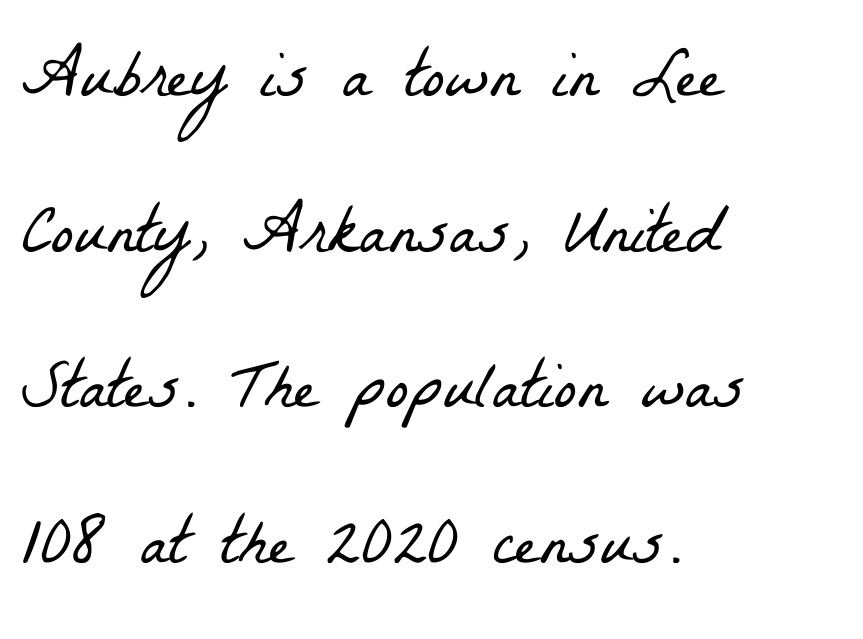
{"serif": "yes", "bold": "no", "weight": "light", "width": "condensed", "stroke_contrast": "low", "x_height": "medium", "monospaced": "no", "underline": "no", "align": "left", "line_spacing": "loose", "line_spacing_ratio": 2.29, "letter_spacing": "normal", "letter_spacing_em": 0.0, "glyph_px": 68}
